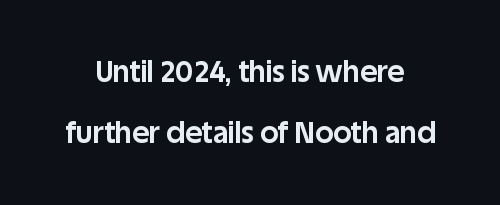
Q: Is the text bold? A: Yes.
Q: Is the text italic (slanted)? A: No, it is upright.
Q: Is the typeface a serif or a sans-serif typeface? A: Sans-serif.
Q: Is the text underlined? A: No.
Q: Is the spacing between letters normal or unusually wide? A: Normal.
Q: Is the spacing between lines tight, normal or loose? A: Loose.
Q: Width (condensed, normal, or wide)? A: Normal.
Q: Stroke contrast? A: Low.
Q: x-height? A: Large.
Q: Monospaced? A: No.
